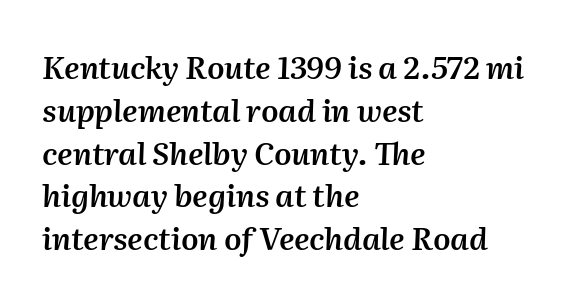
I'd describe the lettering as semibold — firm but not a full bold. Is the letter spacing exaggerated? No — it looks like the ordinary default. The paragraph shown leans on its left margin. Think of a printed novel: that variable character pitch is what you see here.
